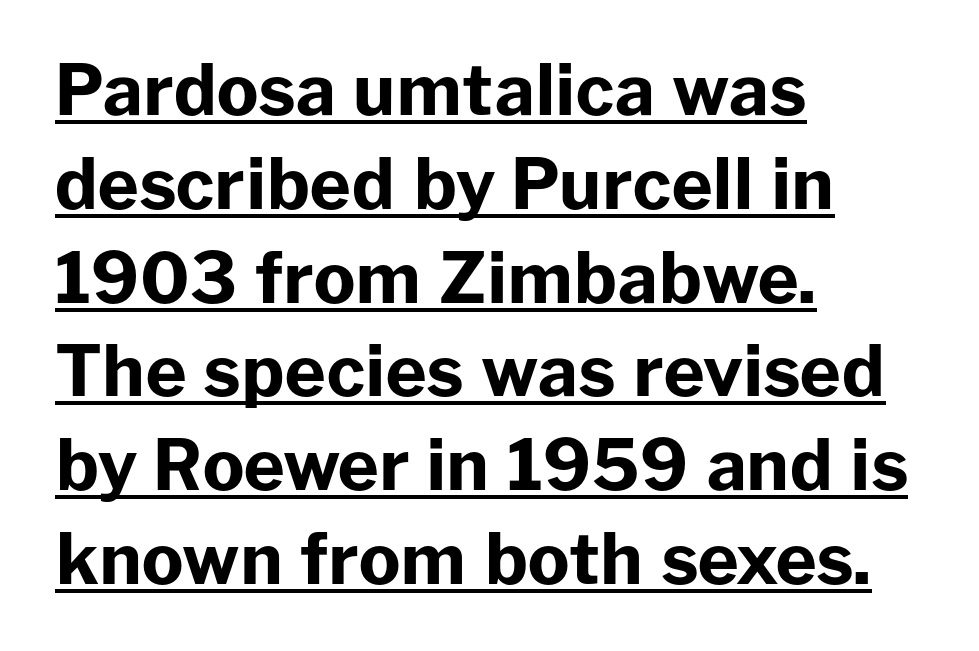
{"serif": "no", "italic": "no", "bold": "yes", "weight": "bold", "width": "normal", "stroke_contrast": "low", "x_height": "medium", "monospaced": "no", "underline": "yes", "align": "left", "line_spacing": "normal", "line_spacing_ratio": 1.34, "letter_spacing": "normal", "letter_spacing_em": 0.0, "glyph_px": 70}
